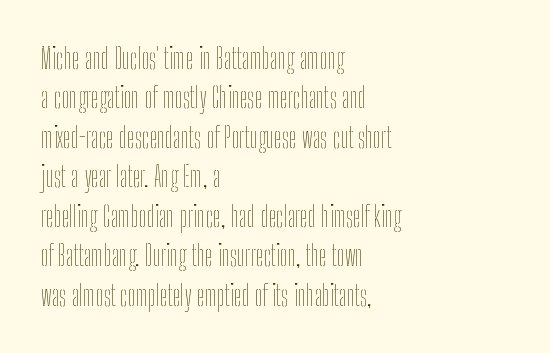
Q: Is the text bold? A: No.
Q: Is the text italic (slanted)? A: No, it is upright.
Q: Is the text underlined? A: No.
Q: How is the paragraph aligned? A: Left-aligned.
Q: Is the spacing between letters normal or unusually wide? A: Normal.
Q: Is the spacing between lines tight, normal or loose? A: Normal.
Q: Width (condensed, normal, or wide)? A: Condensed.
Q: Stroke contrast? A: Low.
Q: x-height? A: Medium.
Q: Monospaced? A: No.
